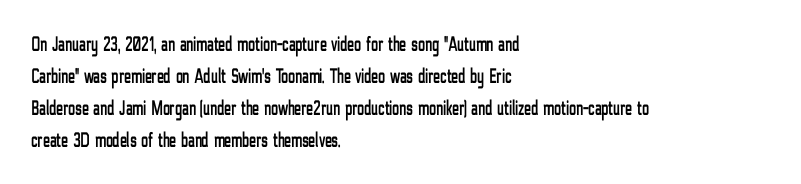
Q: Is the text italic (slanted)? A: No, it is upright.
Q: Is the text underlined? A: No.
Q: How is the paragraph aligned? A: Left-aligned.
Q: Is the spacing between letters normal or unusually wide? A: Normal.
Q: Is the spacing between lines tight, normal or loose? A: Normal.
